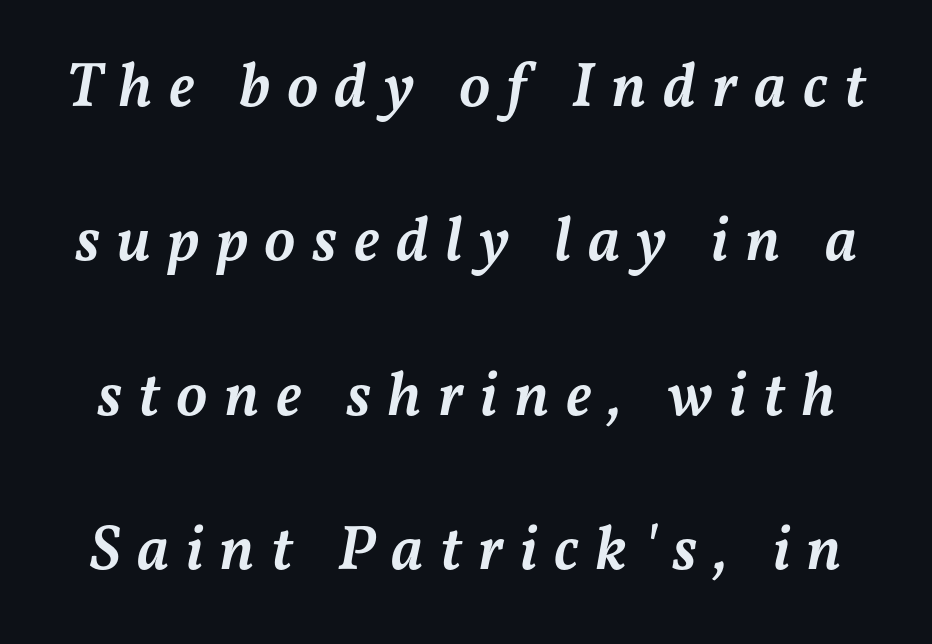
{"italic": "yes", "lean": "right", "slant_degrees": 11, "bold": "semi", "weight": "semibold", "width": "normal", "stroke_contrast": "medium", "x_height": "medium", "monospaced": "no", "underline": "no", "line_spacing": "loose", "line_spacing_ratio": 2.45, "letter_spacing": "wide", "letter_spacing_em": 0.26, "glyph_px": 63}
